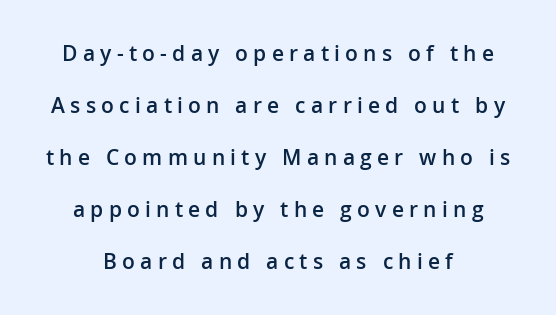
The letters stand upright; this is a roman face. This sample is center-justified, so both line endings float freely. A typesetter would call this leading open, well beyond the default. The horizontal fit of the characters is loose and conspicuously gappy. On the weight axis this lands at semibold, roughly 600. A clean baseline with only descenders dipping below it.
